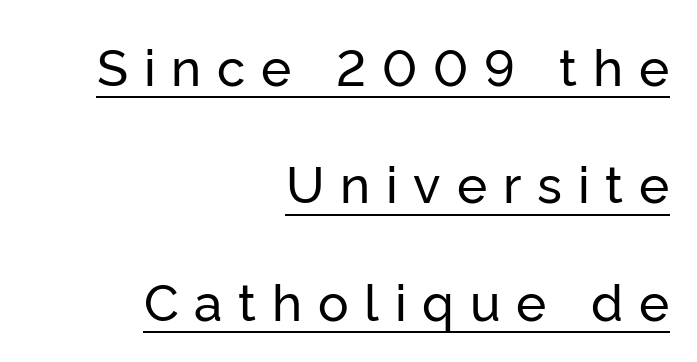
A typesetter would call this heavily tracked-out type. In CSS terms this would be text-align: right. It's the straight-up-and-down kind of type. Do the characters align in a grid? No, the font is proportional. A sans-serif font was chosen for this passage.
